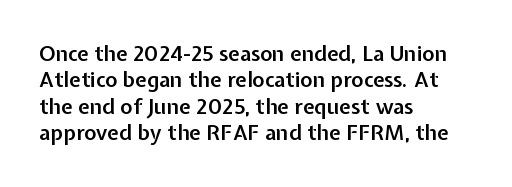
Q: Is the text bold? A: Semi-bold.
Q: Is the text italic (slanted)? A: No, it is upright.
Q: Is the text underlined? A: No.
Q: How is the paragraph aligned? A: Left-aligned.
Q: Is the spacing between letters normal or unusually wide? A: Normal.
Q: Is the spacing between lines tight, normal or loose? A: Normal.
